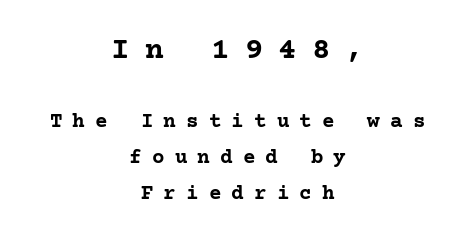
How are the letters spaced? Widely, with obvious added tracking. Casual observation: everything's sitting right in the middle. This is serif lettering, the kind often seen in printed books. Anything drawn beneath the words? Only blank space.
